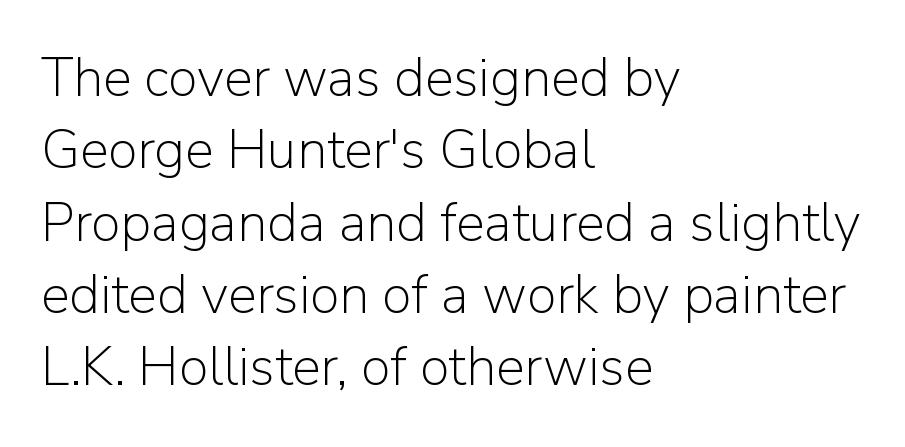
The image shows 54 px light sans-serif type, upright; set left-aligned, normal line spacing (1.34x), normal letter spacing, not underlined; low stroke contrast and a medium x-height.
